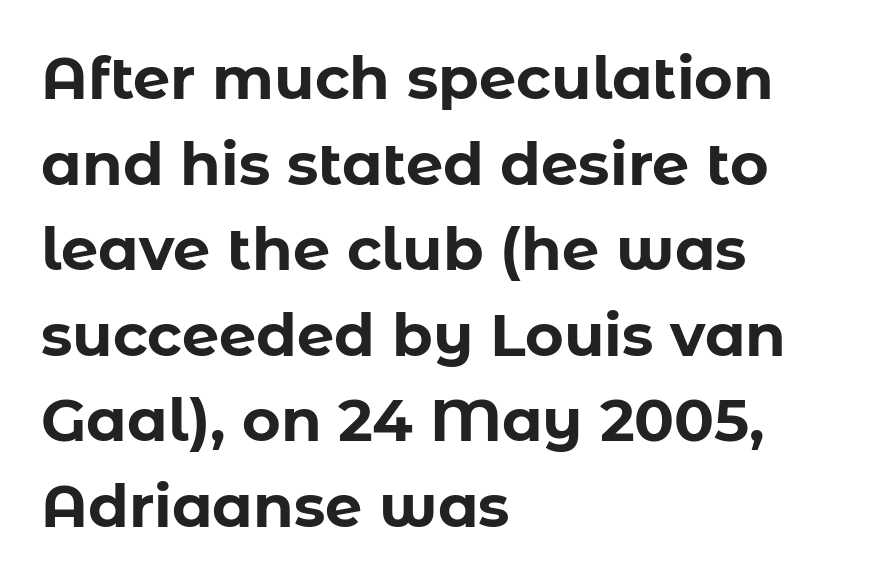
Q: Is the text bold? A: Yes.
Q: Is the text italic (slanted)? A: No, it is upright.
Q: Is the typeface a serif or a sans-serif typeface? A: Sans-serif.
Q: Is the text underlined? A: No.
Q: How is the paragraph aligned? A: Left-aligned.
Q: Is the spacing between letters normal or unusually wide? A: Normal.
Q: Is the spacing between lines tight, normal or loose? A: Normal.
Q: Width (condensed, normal, or wide)? A: Normal.
Q: Stroke contrast? A: Low.
Q: x-height? A: Medium.
Q: Monospaced? A: No.
